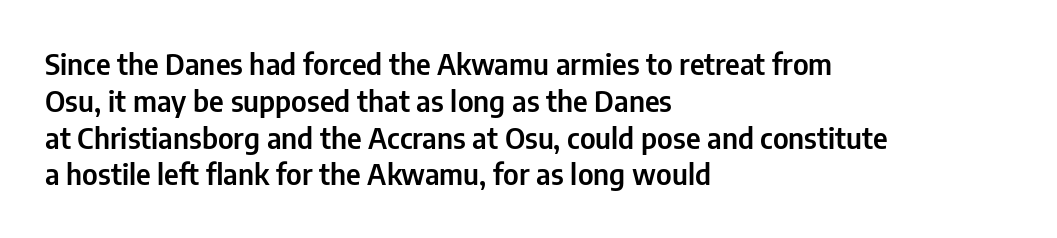
{"serif": "no", "italic": "no", "width": "condensed", "stroke_contrast": "low", "x_height": "medium", "monospaced": "no", "underline": "no", "align": "left", "line_spacing": "normal", "line_spacing_ratio": 1.27, "letter_spacing": "normal", "letter_spacing_em": 0.0, "glyph_px": 29}
